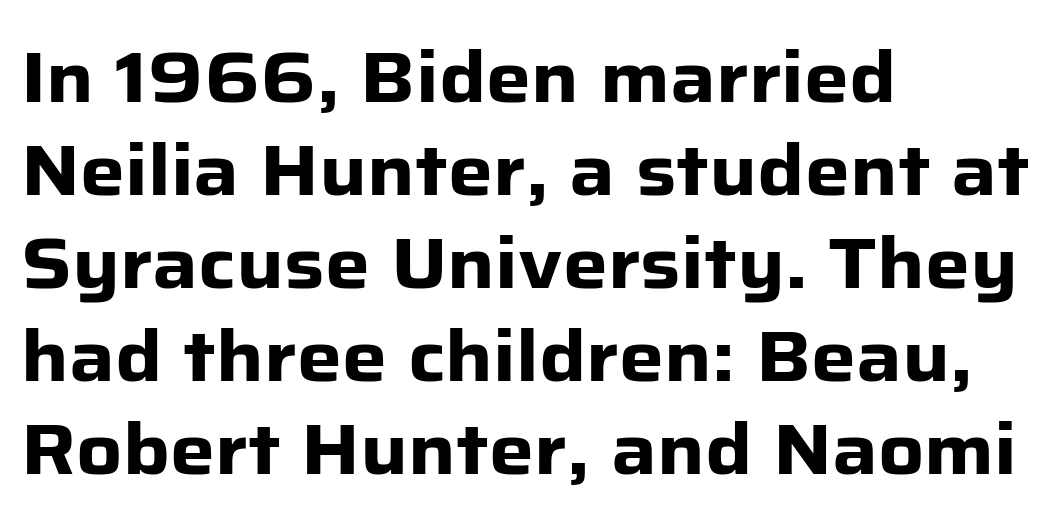
{"serif": "no", "italic": "no", "bold": "yes", "weight": "heavy", "width": "normal", "stroke_contrast": "low", "x_height": "medium", "monospaced": "no", "underline": "no", "align": "left", "line_spacing": "normal", "line_spacing_ratio": 1.31, "letter_spacing": "normal", "letter_spacing_em": 0.0, "glyph_px": 71}
